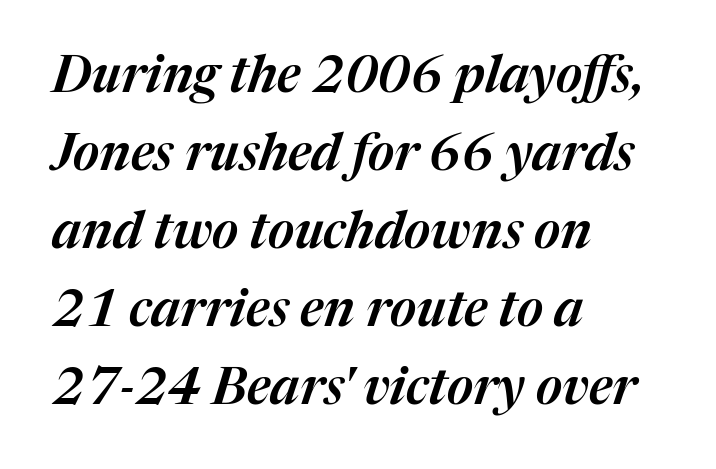
{"italic": "yes", "lean": "right", "slant_degrees": 17, "width": "normal", "stroke_contrast": "medium", "x_height": "medium", "monospaced": "no", "underline": "no", "align": "left", "line_spacing": "normal", "line_spacing_ratio": 1.53, "letter_spacing": "normal", "letter_spacing_em": 0.0, "glyph_px": 51}
